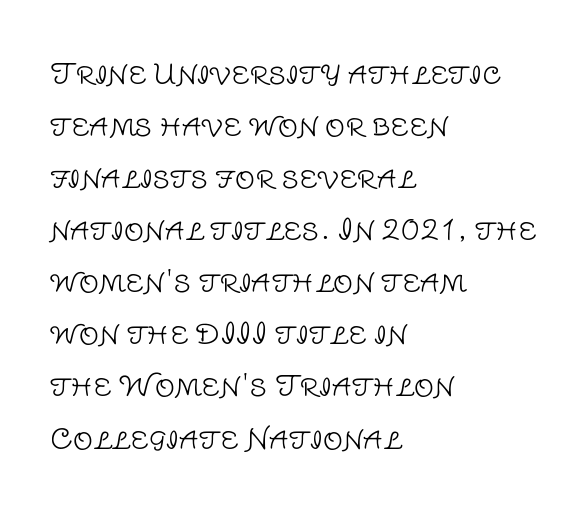
{"serif": "no", "bold": "no", "weight": "light", "width": "normal", "stroke_contrast": "low", "x_height": "large", "monospaced": "no", "underline": "no", "align": "left", "line_spacing_ratio": 1.86, "letter_spacing": "normal", "letter_spacing_em": 0.0, "glyph_px": 28}
